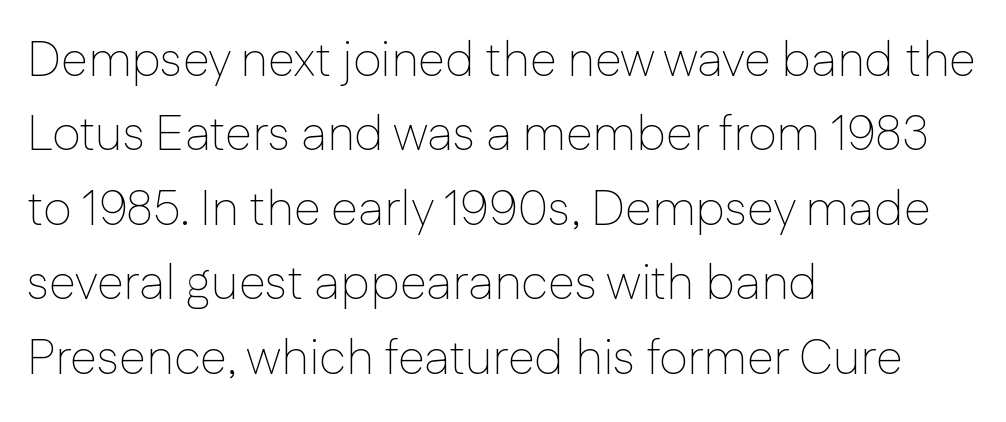
Q: Is the text bold? A: No.
Q: Is the text italic (slanted)? A: No, it is upright.
Q: Is the typeface a serif or a sans-serif typeface? A: Sans-serif.
Q: Is the text underlined? A: No.
Q: How is the paragraph aligned? A: Left-aligned.
Q: Is the spacing between letters normal or unusually wide? A: Normal.
Q: Is the spacing between lines tight, normal or loose? A: Normal.
Q: Width (condensed, normal, or wide)? A: Normal.
Q: Stroke contrast? A: Low.
Q: x-height? A: Medium.
Q: Monospaced? A: No.
